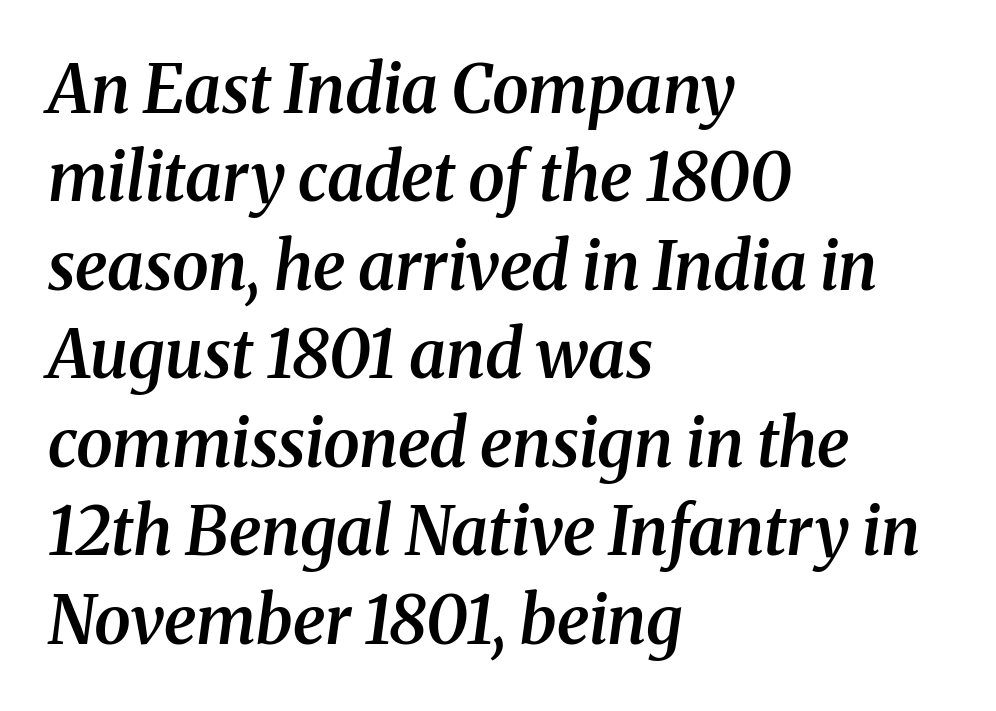
Q: Is the text bold? A: Semi-bold.
Q: Is the text italic (slanted)? A: Yes, it leans right by about 8 degrees.
Q: Is the typeface a serif or a sans-serif typeface? A: Serif.
Q: Is the text underlined? A: No.
Q: How is the paragraph aligned? A: Left-aligned.
Q: Is the spacing between letters normal or unusually wide? A: Normal.
Q: Is the spacing between lines tight, normal or loose? A: Normal.
Q: Width (condensed, normal, or wide)? A: Normal.
Q: Stroke contrast? A: Medium.
Q: x-height? A: Medium.
Q: Monospaced? A: No.
